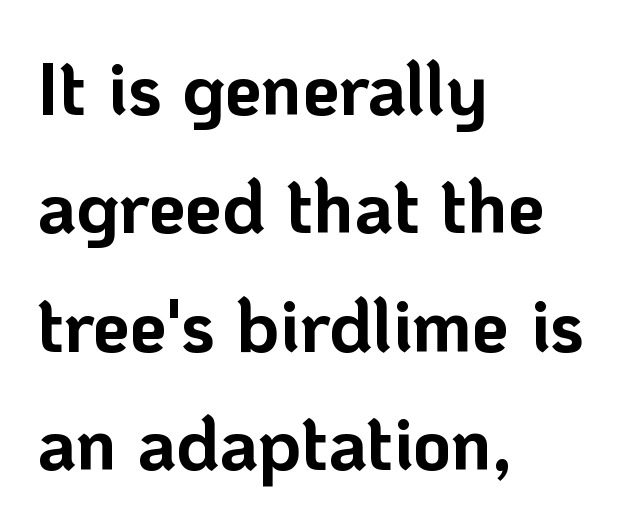
The image shows 74 px bold sans-serif type, upright; set left-aligned, normal line spacing (1.6x), normal letter spacing, not underlined; low stroke contrast and a medium x-height.
